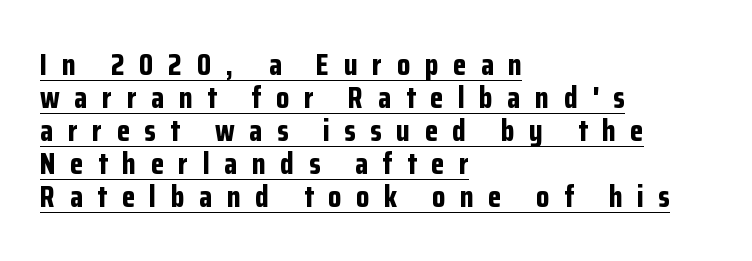
Q: Is the text bold? A: Yes.
Q: Is the text italic (slanted)? A: No, it is upright.
Q: Is the typeface a serif or a sans-serif typeface? A: Sans-serif.
Q: Is the text underlined? A: Yes.
Q: How is the paragraph aligned? A: Left-aligned.
Q: Is the spacing between letters normal or unusually wide? A: Unusually wide.
Q: Is the spacing between lines tight, normal or loose? A: Tight.
Q: Width (condensed, normal, or wide)? A: Condensed.
Q: Stroke contrast? A: Low.
Q: x-height? A: Medium.
Q: Monospaced? A: No.
